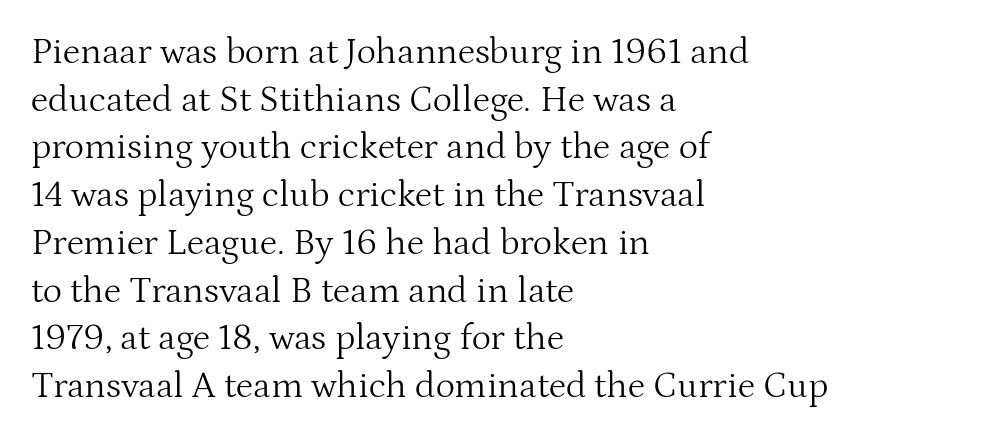
{"serif": "yes", "italic": "no", "bold": "no", "weight": "light", "width": "normal", "stroke_contrast": "medium", "x_height": "medium", "monospaced": "no", "underline": "no", "align": "left", "line_spacing": "normal", "line_spacing_ratio": 1.29, "letter_spacing": "normal", "letter_spacing_em": 0.0, "glyph_px": 37}
